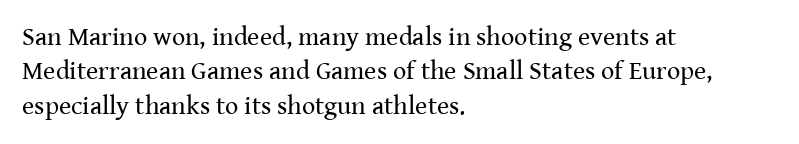
{"italic": "no", "bold": "no", "underline": "no", "align": "left", "line_spacing": "normal", "line_spacing_ratio": 1.32, "letter_spacing": "normal", "letter_spacing_em": 0.0, "glyph_px": 26}
